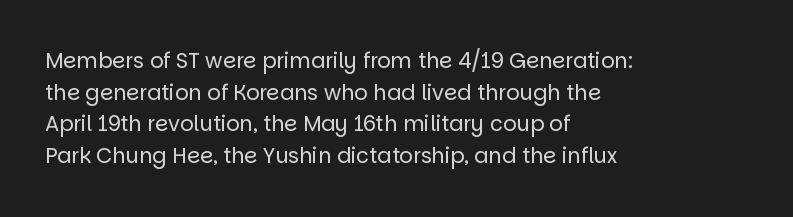
Style check: upright. Leftover space on each line is placed entirely after the last word. The rows are spaced the way most documents space them. The font is comparable to plain body text, perhaps lighter. Honestly, there is no underline to notice here at all. Nobody touched the tracking dial on this one.
